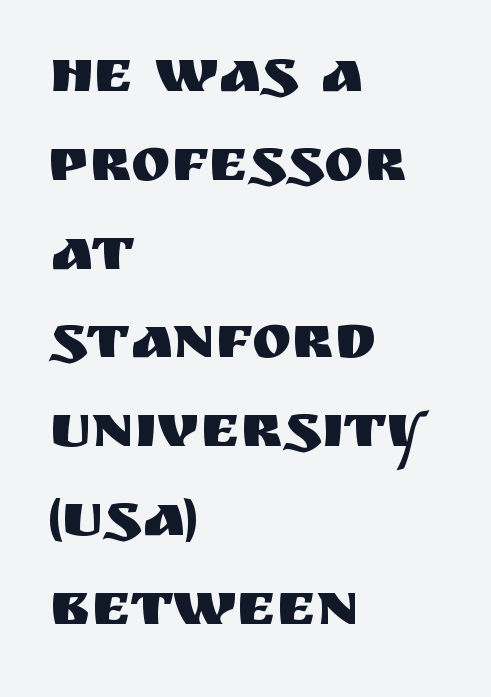
{"serif": "no", "italic": "no", "width": "normal", "stroke_contrast": "medium", "x_height": "large", "monospaced": "no", "underline": "no", "align": "left", "line_spacing": "normal", "line_spacing_ratio": 1.48, "letter_spacing": "normal", "letter_spacing_em": 0.0, "glyph_px": 60}
